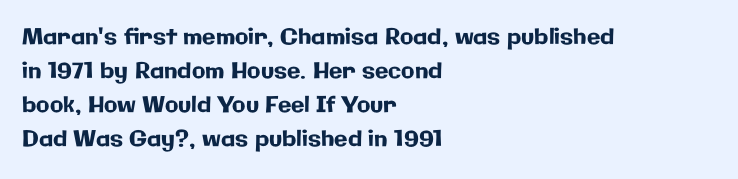
{"italic": "no", "underline": "no", "align": "left", "line_spacing": "normal", "line_spacing_ratio": 1.55, "letter_spacing": "normal", "letter_spacing_em": 0.0, "glyph_px": 22}
